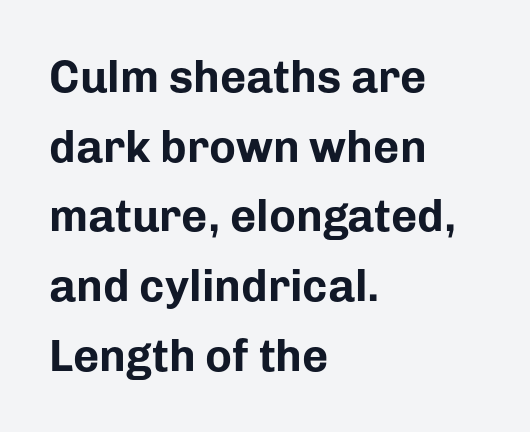
The foot of each line stays bare and open. Horizontal bands of white between lines are of average thickness. Each line starts at the same left margin while the right side varies. Designer's note — italics off, roman on. Observe the absence of serifs on each vertical stroke in this sample.
